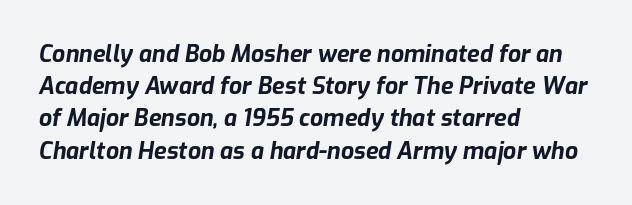
The image shows 23 px bold type, italic (leaning right); set left-aligned, normal line spacing (1.4x), normal letter spacing, not underlined.
